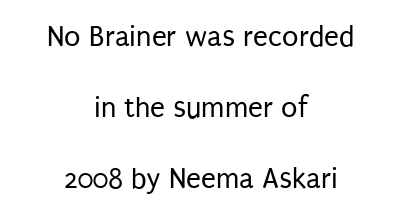
This rendering employs a face without finishing strokes, i.e., a sans-serif. These lines stack symmetrically, like a column narrowing and widening about its center. The type is set solid horizontally, with unmodified tracking. The rendering uses natural spacing where letterforms have individual widths.
